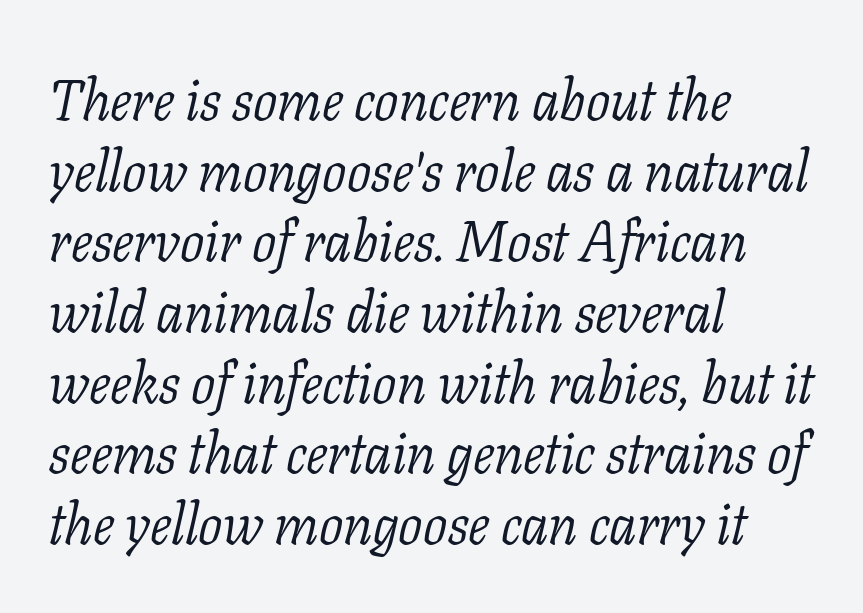
The image shows 57 px light serif type, italic (leaning right); set left-aligned, line spacing 1.24x, normal letter spacing, not underlined; low stroke contrast and a medium x-height.
